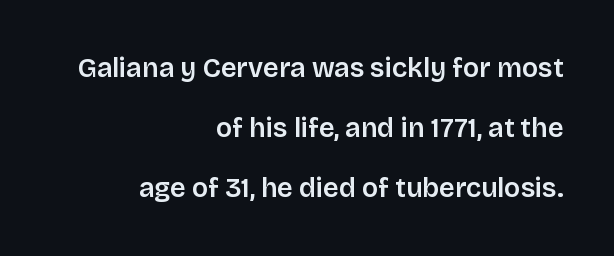
Q: Is the text italic (slanted)? A: No, it is upright.
Q: Is the text underlined? A: No.
Q: How is the paragraph aligned? A: Right-aligned.
Q: Is the spacing between letters normal or unusually wide? A: Normal.
Q: Is the spacing between lines tight, normal or loose? A: Loose.
